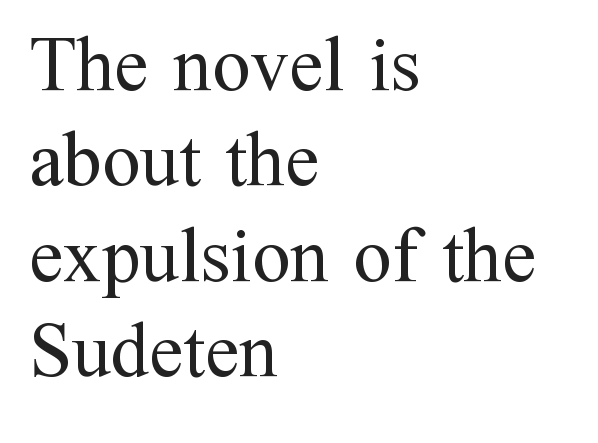
{"serif": "yes", "italic": "no", "bold": "no", "weight": "regular", "width": "normal", "stroke_contrast": "medium", "x_height": "medium", "monospaced": "no", "underline": "no", "align": "left", "line_spacing_ratio": 1.24, "letter_spacing": "normal", "letter_spacing_em": 0.0, "glyph_px": 77}
